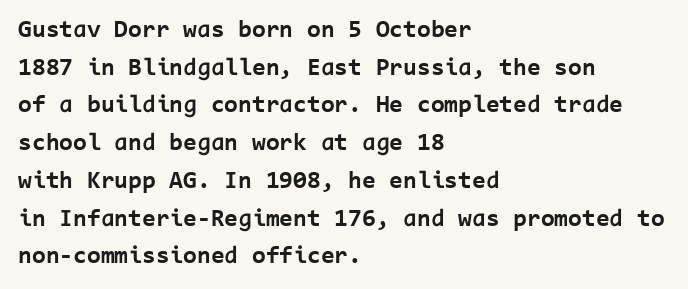
{"italic": "no", "bold": "yes", "underline": "no", "align": "left", "line_spacing": "normal", "line_spacing_ratio": 1.51, "letter_spacing": "normal", "letter_spacing_em": 0.0, "glyph_px": 25}
